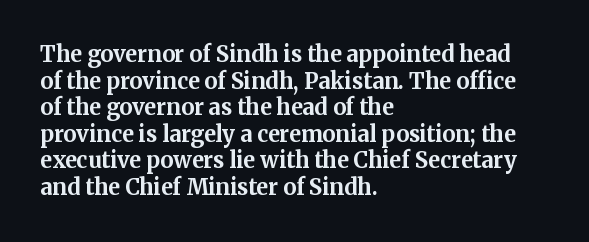
{"italic": "no", "bold": "yes", "underline": "no", "align": "left", "line_spacing_ratio": 1.21, "letter_spacing": "normal", "letter_spacing_em": 0.0, "glyph_px": 22}
